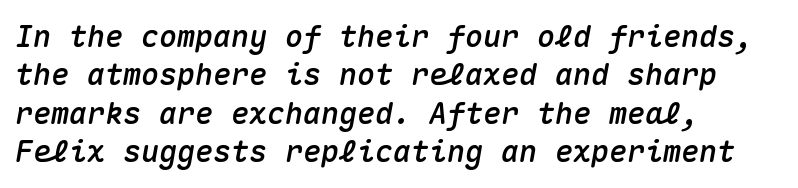
{"italic": "yes", "lean": "right", "slant_degrees": 10, "width": "normal", "stroke_contrast": "medium", "x_height": "medium", "monospaced": "yes", "underline": "no", "align": "left", "line_spacing": "normal", "line_spacing_ratio": 1.28, "letter_spacing": "normal", "letter_spacing_em": 0.0, "glyph_px": 30}
